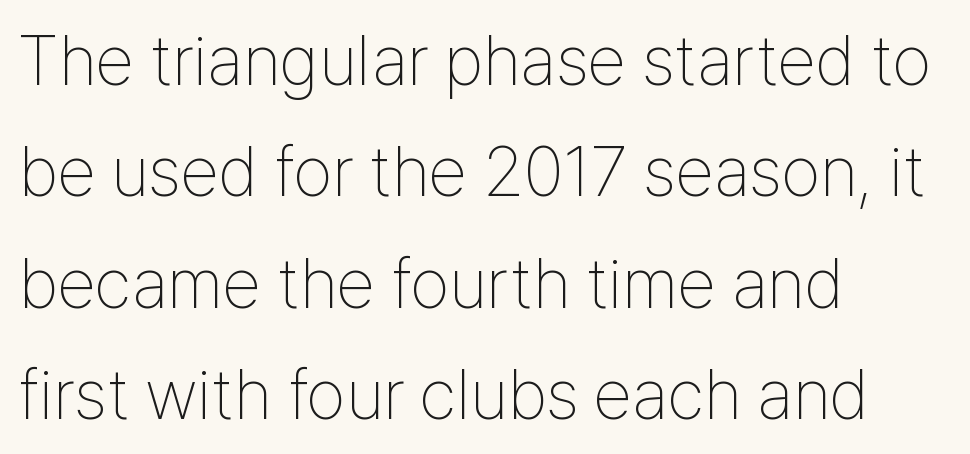
The image shows 70 px thin, condensed sans-serif type, upright; set left-aligned, normal line spacing (1.59x), normal letter spacing, not underlined; low stroke contrast and a medium x-height.
